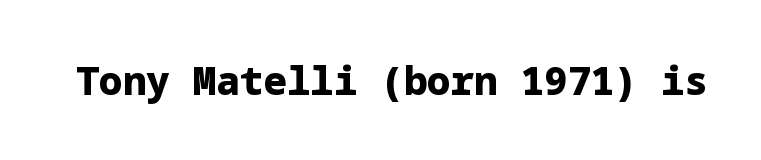
Q: Is the text bold? A: Yes.
Q: Is the text italic (slanted)? A: No, it is upright.
Q: Is the typeface a serif or a sans-serif typeface? A: Sans-serif.
Q: Is the text underlined? A: No.
Q: Is the spacing between letters normal or unusually wide? A: Normal.
Q: Width (condensed, normal, or wide)? A: Normal.
Q: Stroke contrast? A: Low.
Q: x-height? A: Medium.
